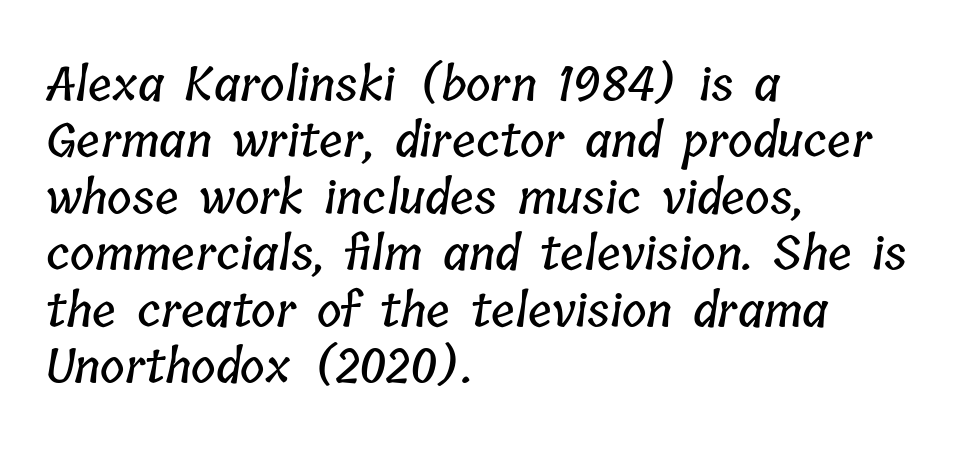
Left-aligned paragraph, ragged on the right. Spacing between characters is what you'd get straight out of the box. The rendering uses natural spacing where letterforms have individual widths. Nobody drew a line under any word here.
